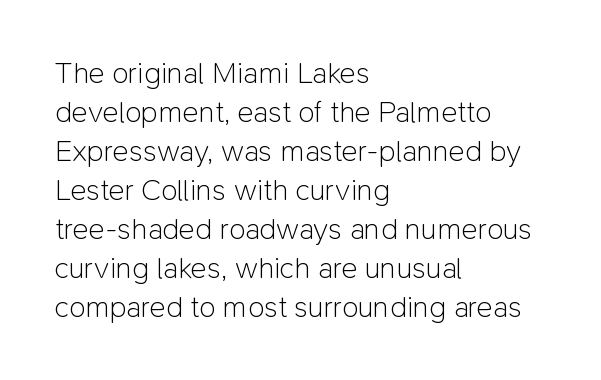
The image shows 30 px light sans-serif type, upright; set left-aligned, normal line spacing (1.3x), normal letter spacing, not underlined; low stroke contrast and a medium x-height.
